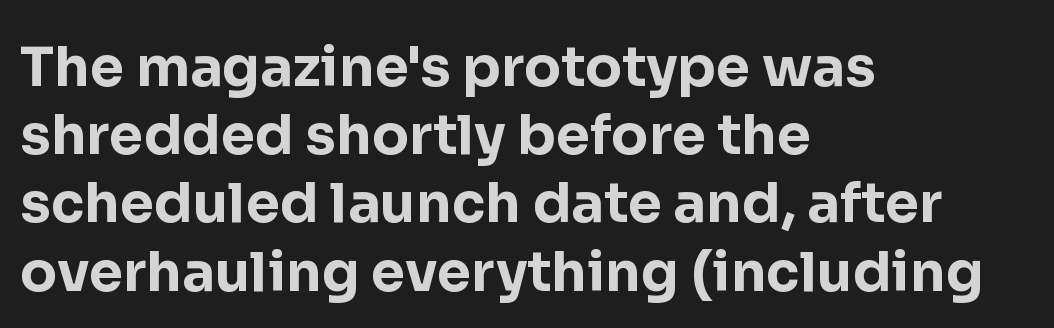
{"serif": "no", "italic": "no", "bold": "yes", "weight": "bold", "width": "normal", "stroke_contrast": "low", "x_height": "medium", "monospaced": "no", "underline": "no", "align": "left", "line_spacing_ratio": 1.24, "letter_spacing": "normal", "letter_spacing_em": 0.0, "glyph_px": 55}
